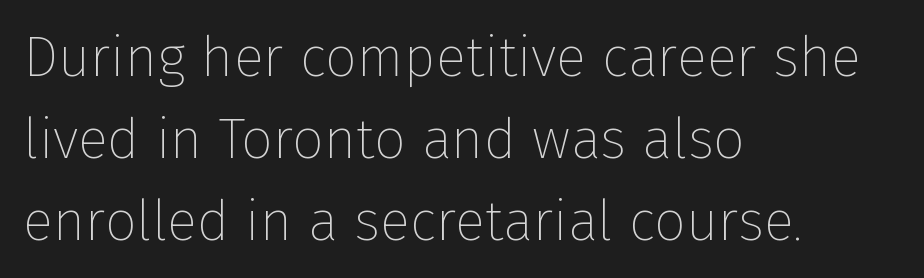
The image shows 56 px thin sans-serif type, upright; set left-aligned, normal line spacing (1.46x), normal letter spacing, not underlined; low stroke contrast and a medium x-height.
